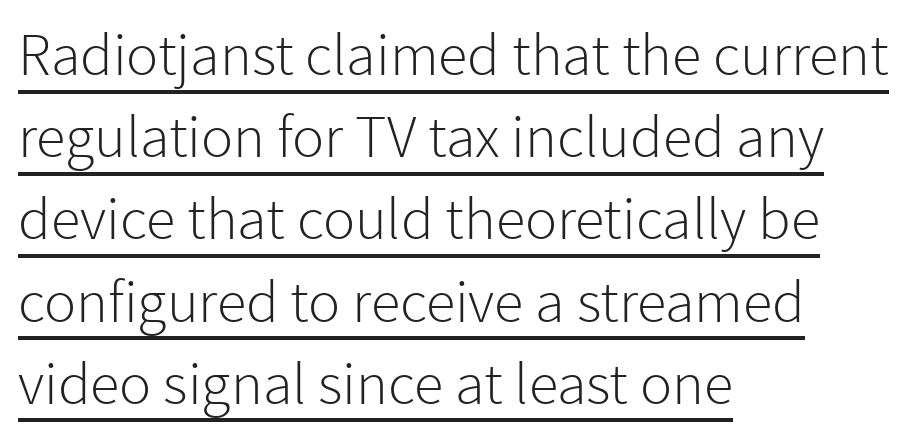
The image shows 60 px light sans-serif type, upright; set left-aligned, normal line spacing (1.37x), normal letter spacing, underlined; low stroke contrast and a medium x-height.
